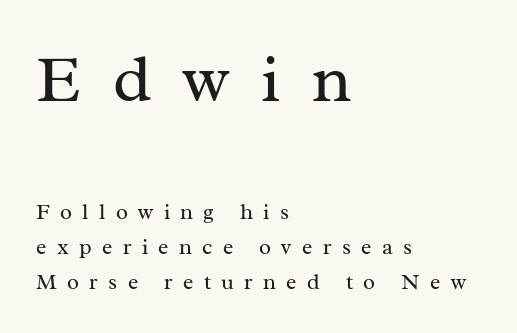
Q: Is the text bold? A: No.
Q: Is the text italic (slanted)? A: No, it is upright.
Q: Is the typeface a serif or a sans-serif typeface? A: Serif.
Q: Is the text underlined? A: No.
Q: How is the paragraph aligned? A: Left-aligned.
Q: Is the spacing between letters normal or unusually wide? A: Unusually wide.
Q: Is the spacing between lines tight, normal or loose? A: Normal.
Q: Which block of text is set in a larger size, the first (top) or the second (bottom)? A: The first (top) one.
Q: Width (condensed, normal, or wide)? A: Normal.
Q: Stroke contrast? A: Medium.
Q: x-height? A: Medium.
Q: Monospaced? A: No.
